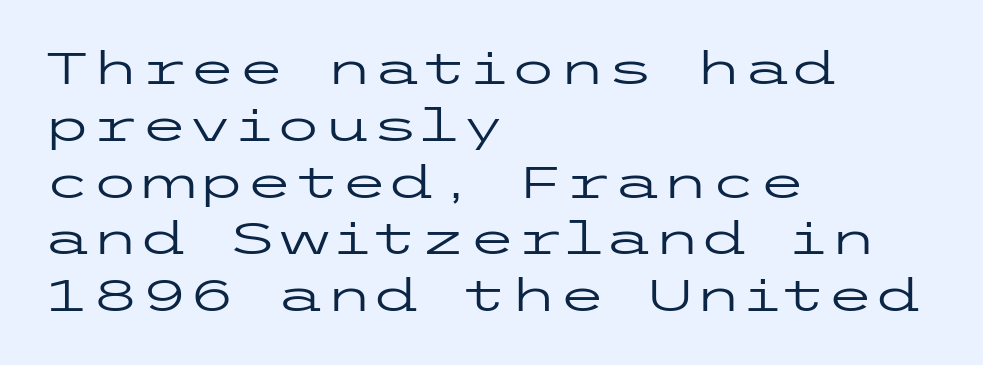
The image shows 44 px regular-weight, wide sans-serif type, upright; set left-aligned, normal line spacing (1.29x), normal letter spacing, not underlined; low stroke contrast and a medium x-height.
